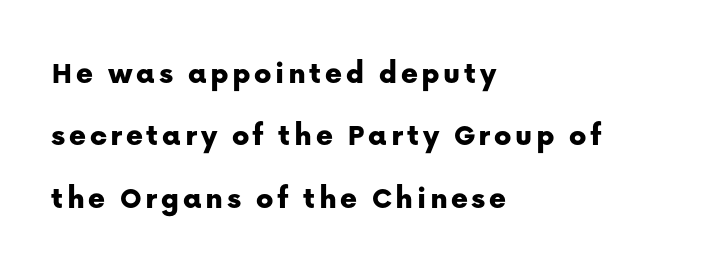
Q: Is the text italic (slanted)? A: No, it is upright.
Q: Is the typeface a serif or a sans-serif typeface? A: Sans-serif.
Q: Is the text underlined? A: No.
Q: How is the paragraph aligned? A: Left-aligned.
Q: Is the spacing between lines tight, normal or loose? A: Loose.
Q: Width (condensed, normal, or wide)? A: Normal.
Q: Stroke contrast? A: Low.
Q: x-height? A: Medium.
Q: Monospaced? A: No.
